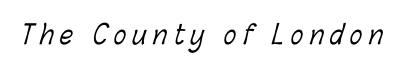
The image shows 26 px text type; set unusually wide letter spacing (+0.25 em), not underlined.
